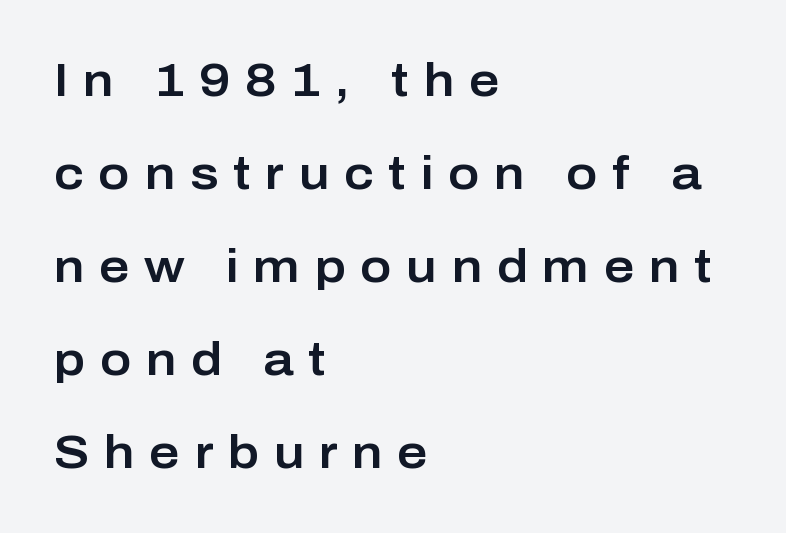
Q: Is the text italic (slanted)? A: No, it is upright.
Q: Is the typeface a serif or a sans-serif typeface? A: Sans-serif.
Q: Is the text underlined? A: No.
Q: How is the paragraph aligned? A: Left-aligned.
Q: Is the spacing between letters normal or unusually wide? A: Unusually wide.
Q: Is the spacing between lines tight, normal or loose? A: Loose.
Q: Width (condensed, normal, or wide)? A: Normal.
Q: Stroke contrast? A: Low.
Q: x-height? A: Medium.
Q: Monospaced? A: No.
